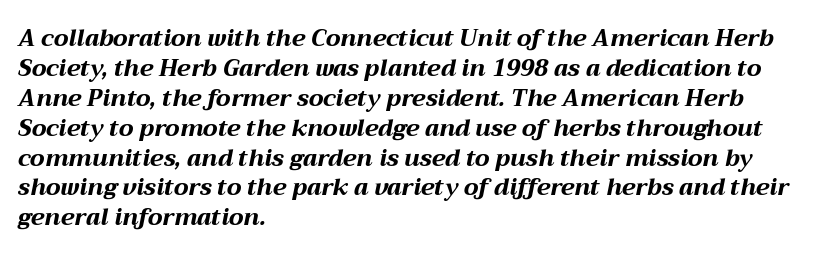
The image shows 23 px bold type, italic (leaning right); set left-aligned, normal line spacing (1.3x), normal letter spacing, not underlined.
